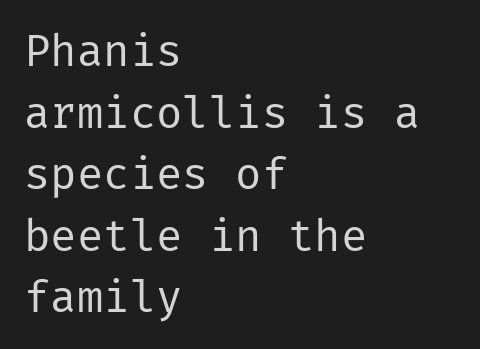
{"serif": "no", "italic": "no", "bold": "no", "weight": "regular", "width": "normal", "stroke_contrast": "low", "x_height": "medium", "underline": "no", "align": "left", "line_spacing": "normal", "line_spacing_ratio": 1.4, "letter_spacing": "normal", "letter_spacing_em": 0.0, "glyph_px": 44}
